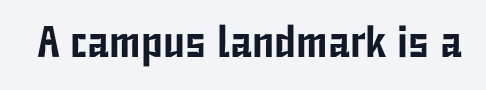
Q: Is the text italic (slanted)? A: No, it is upright.
Q: Is the typeface a serif or a sans-serif typeface? A: Sans-serif.
Q: Is the text underlined? A: No.
Q: Is the spacing between letters normal or unusually wide? A: Normal.
Q: Width (condensed, normal, or wide)? A: Condensed.
Q: Stroke contrast? A: Low.
Q: x-height? A: Medium.
Q: Monospaced? A: No.
